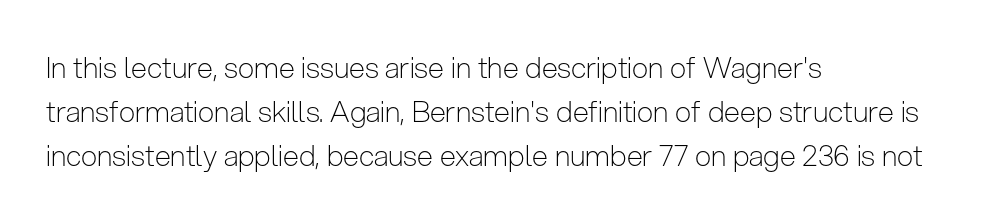
The paragraph shown leans on its left margin. The text was rendered using a sans face with plain stroke endings. Is the stroke heavy? The answer is a plain regular-or-lighter. Here the glyphs are tracked normally, forming tight word shapes. The strip under each line holds only bare page.
